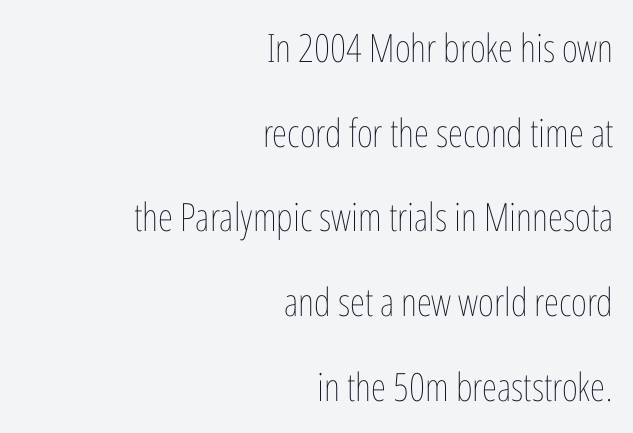
Q: Is the text bold? A: No.
Q: Is the text italic (slanted)? A: No, it is upright.
Q: Is the text underlined? A: No.
Q: How is the paragraph aligned? A: Right-aligned.
Q: Is the spacing between letters normal or unusually wide? A: Normal.
Q: Is the spacing between lines tight, normal or loose? A: Loose.
Q: Width (condensed, normal, or wide)? A: Condensed.
Q: Stroke contrast? A: Low.
Q: x-height? A: Medium.
Q: Monospaced? A: No.
